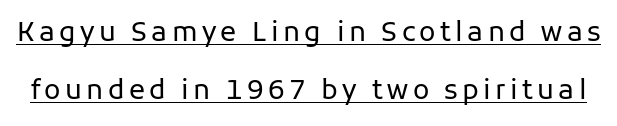
Q: Is the text bold? A: No.
Q: Is the text italic (slanted)? A: No, it is upright.
Q: Is the text underlined? A: Yes.
Q: Is the spacing between lines tight, normal or loose? A: Loose.
